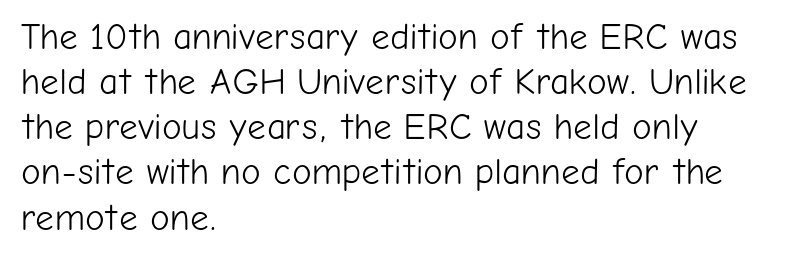
The image shows 37 px light sans-serif type, upright; set left-aligned, line spacing 1.22x, normal letter spacing, not underlined; low stroke contrast and a medium x-height.
